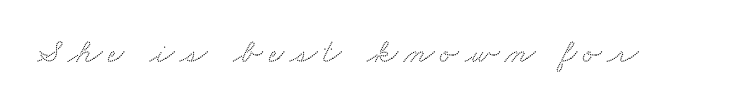
Q: Is the typeface a serif or a sans-serif typeface? A: Serif.
Q: Is the text underlined? A: No.
Q: Width (condensed, normal, or wide)? A: Wide.
Q: Stroke contrast? A: Medium.
Q: x-height? A: Small.
Q: Monospaced? A: No.
